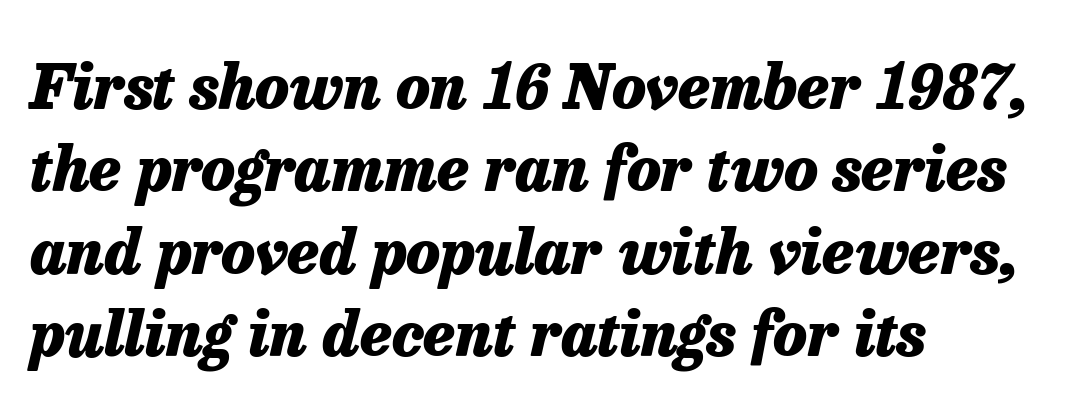
Italic: yes, the glyphs are oblique. Character widths vary here, with narrow letters taking less room than wide ones. Honestly, there is no underline to notice here at all. Nobody touched the tracking dial on this one.
